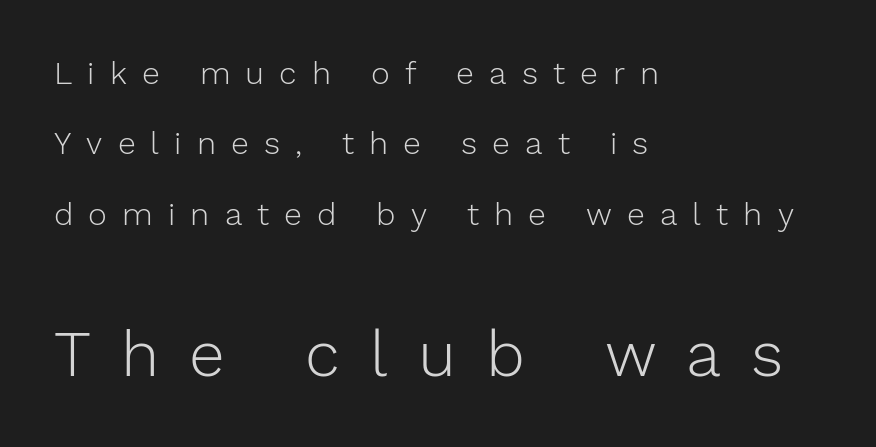
The image shows 64 px light sans-serif type, upright; set left-aligned, loose line spacing (2.2x), unusually wide letter spacing (+0.47 em), not underlined; the second (bottom) block is 2.0x larger; low stroke contrast and a medium x-height.
